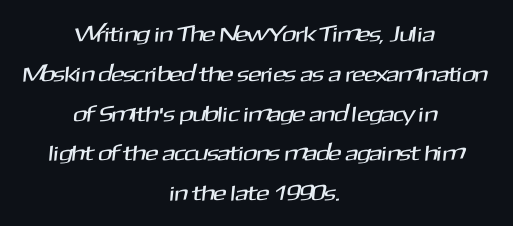
This rendering uses center alignment, leaving both contours irregular but symmetric. Nothing unusual about the tracking: characters are spaced as the font intends. Quick note: underline off.
